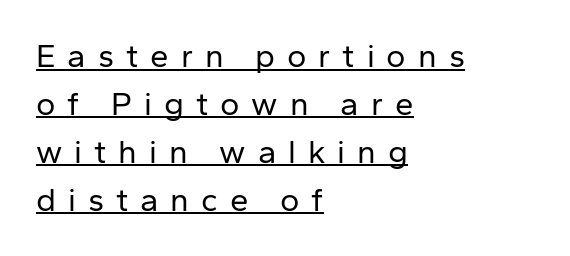
Q: Is the text bold? A: No.
Q: Is the text italic (slanted)? A: No, it is upright.
Q: Is the typeface a serif or a sans-serif typeface? A: Sans-serif.
Q: Is the text underlined? A: Yes.
Q: How is the paragraph aligned? A: Left-aligned.
Q: Is the spacing between letters normal or unusually wide? A: Unusually wide.
Q: Is the spacing between lines tight, normal or loose? A: Normal.
Q: Width (condensed, normal, or wide)? A: Normal.
Q: Stroke contrast? A: Low.
Q: x-height? A: Medium.
Q: Monospaced? A: No.
